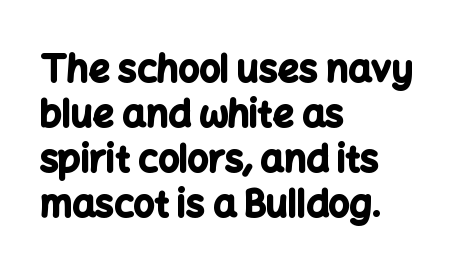
The image shows 37 px bold sans-serif type, upright; set left-aligned, line spacing 1.22x, normal letter spacing, not underlined; low stroke contrast and a medium x-height.
